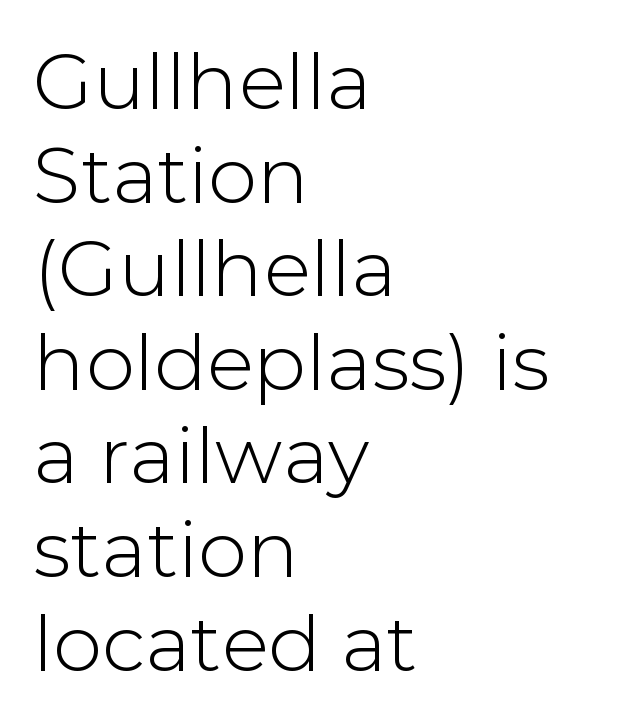
The image shows 78 px sans-serif type, upright; set left-aligned, line spacing 1.2x, normal letter spacing, not underlined; low stroke contrast and a medium x-height.
